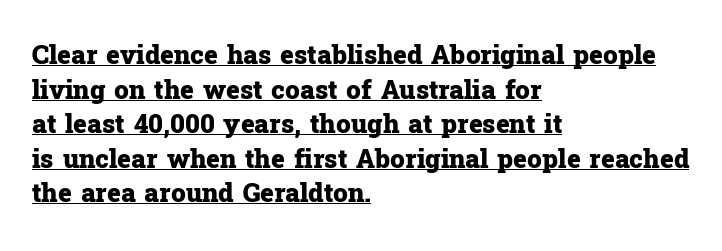
These lines carry a lot of weight — the face is fully bold. Horizontally, the lines are justified to the leading edge only. Regular leading. The string is rendered with underlining switched on. Does the lettering tilt? It doesn't — this is upright. Nothing unusual about the tracking: characters are spaced as the font intends.
